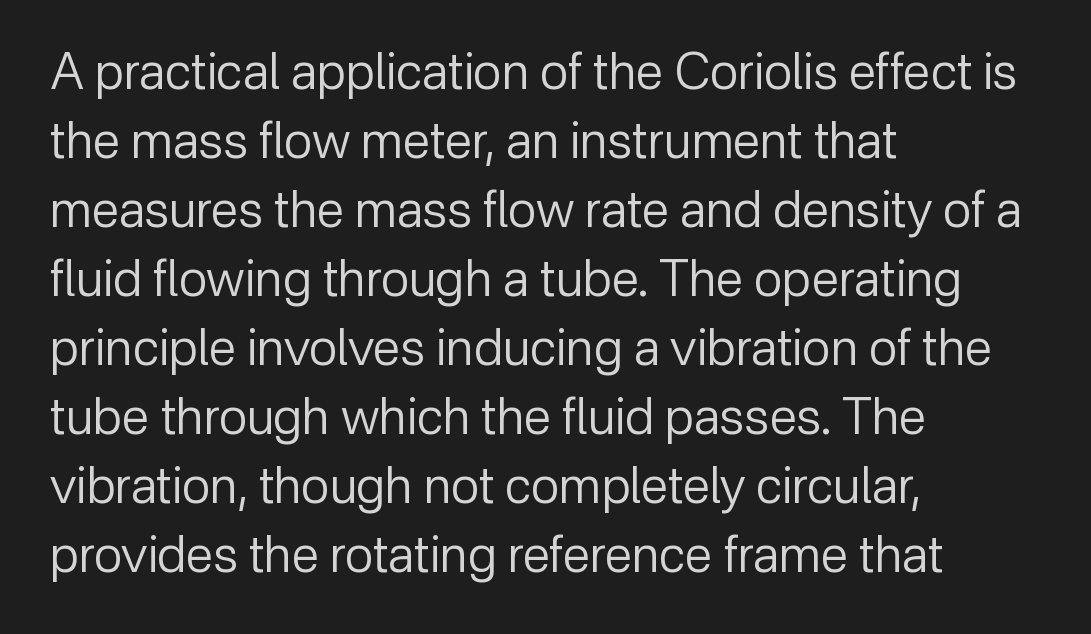
Q: Is the text bold? A: No.
Q: Is the text italic (slanted)? A: No, it is upright.
Q: Is the typeface a serif or a sans-serif typeface? A: Sans-serif.
Q: Is the text underlined? A: No.
Q: How is the paragraph aligned? A: Left-aligned.
Q: Is the spacing between letters normal or unusually wide? A: Normal.
Q: Is the spacing between lines tight, normal or loose? A: Normal.
Q: Width (condensed, normal, or wide)? A: Normal.
Q: Stroke contrast? A: Low.
Q: x-height? A: Medium.
Q: Monospaced? A: No.
